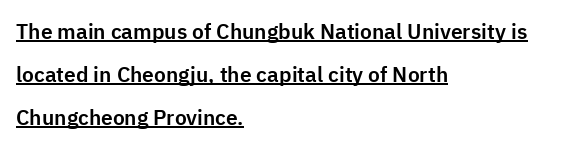
The image shows 21 px text type, upright; set left-aligned, loose line spacing (2.05x), normal letter spacing, underlined.
